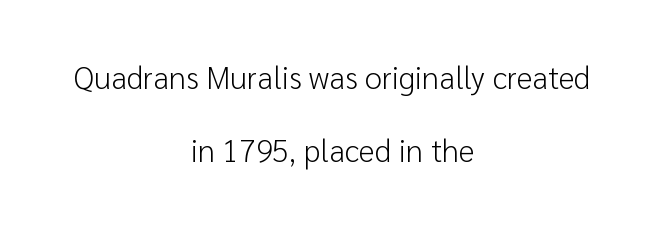
Q: Is the text bold? A: No.
Q: Is the text italic (slanted)? A: No, it is upright.
Q: Is the typeface a serif or a sans-serif typeface? A: Sans-serif.
Q: Is the text underlined? A: No.
Q: How is the paragraph aligned? A: Centered.
Q: Is the spacing between letters normal or unusually wide? A: Normal.
Q: Is the spacing between lines tight, normal or loose? A: Loose.
Q: Width (condensed, normal, or wide)? A: Normal.
Q: Stroke contrast? A: Low.
Q: x-height? A: Medium.
Q: Monospaced? A: No.
